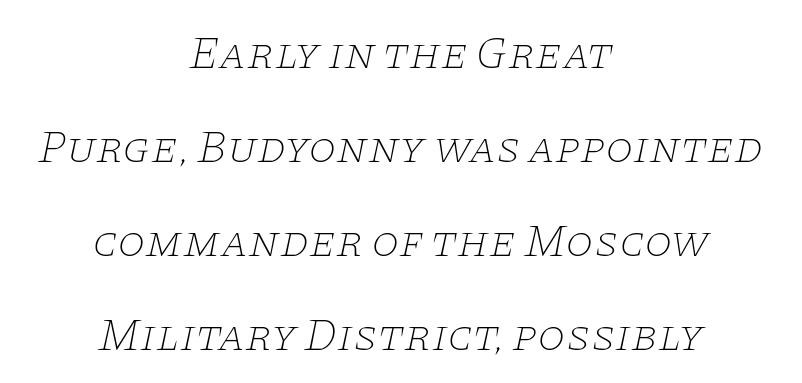
Q: Is the text bold? A: No.
Q: Is the text italic (slanted)? A: Yes, it leans right by about 11 degrees.
Q: Is the typeface a serif or a sans-serif typeface? A: Serif.
Q: Is the text underlined? A: No.
Q: How is the paragraph aligned? A: Centered.
Q: Is the spacing between letters normal or unusually wide? A: Normal.
Q: Is the spacing between lines tight, normal or loose? A: Loose.
Q: Width (condensed, normal, or wide)? A: Wide.
Q: Stroke contrast? A: Low.
Q: x-height? A: Large.
Q: Monospaced? A: No.
